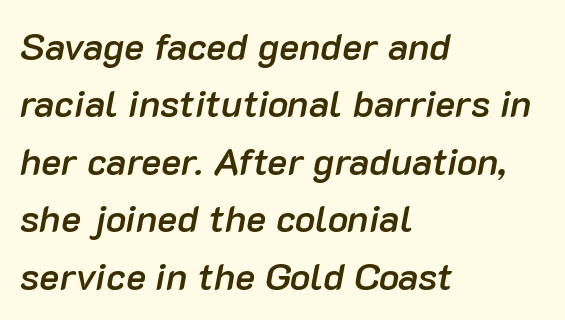
Q: Is the text bold? A: Semi-bold.
Q: Is the text italic (slanted)? A: Yes, it leans right by about 10 degrees.
Q: Is the text underlined? A: No.
Q: How is the paragraph aligned? A: Left-aligned.
Q: Is the spacing between letters normal or unusually wide? A: Normal.
Q: Is the spacing between lines tight, normal or loose? A: Normal.
Q: Width (condensed, normal, or wide)? A: Normal.
Q: Stroke contrast? A: Low.
Q: x-height? A: Medium.
Q: Monospaced? A: No.
